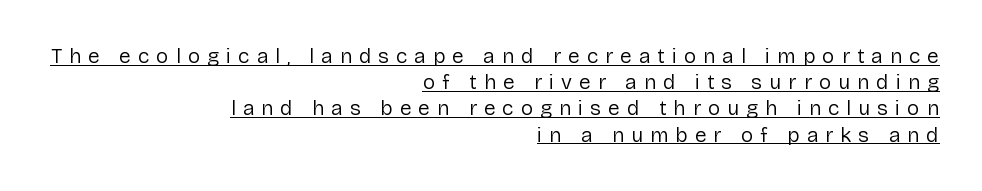
The font's upright variant was chosen for this text. Notice how the passage keeps a crisp vertical edge on the right only. The font is comparable to plain body text, perhaps lighter. Interline gaps are of average width in this sample. The string is rendered with underlining switched on.
